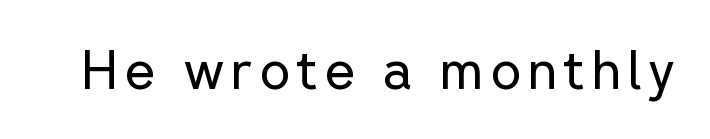
The image shows 54 px regular-weight sans-serif type, upright; set not underlined; low stroke contrast and a medium x-height.
